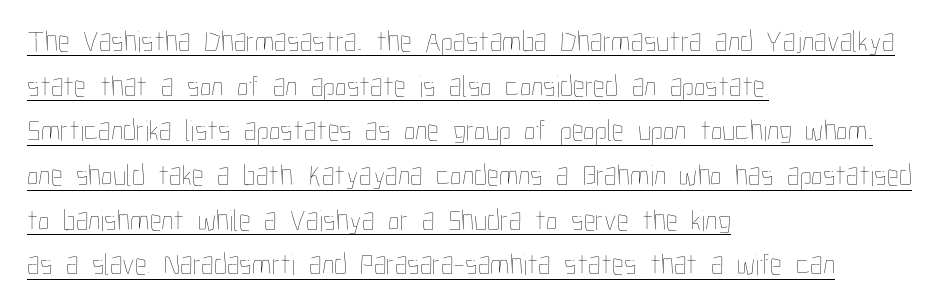
{"italic": "no", "bold": "no", "weight": "thin", "width": "condensed", "stroke_contrast": "low", "x_height": "medium", "monospaced": "no", "underline": "yes", "align": "left", "line_spacing": "normal", "line_spacing_ratio": 1.49, "letter_spacing": "normal", "letter_spacing_em": 0.0, "glyph_px": 30}
